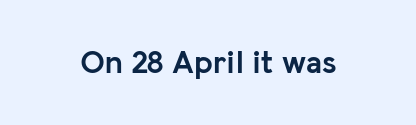
The image shows 33 px semibold sans-serif type, upright; set normal letter spacing, not underlined; low stroke contrast and a medium x-height.
